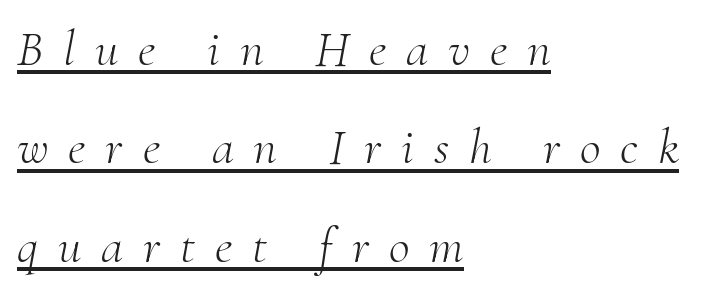
Unlike a clean sans, this face finishes its strokes with serifs. Varying glyph widths throughout — classic text-font behaviour. Line spacing here is loose. Does the lettering tilt? It does — this is italic. The gaps between neighbouring characters are conspicuously large.
